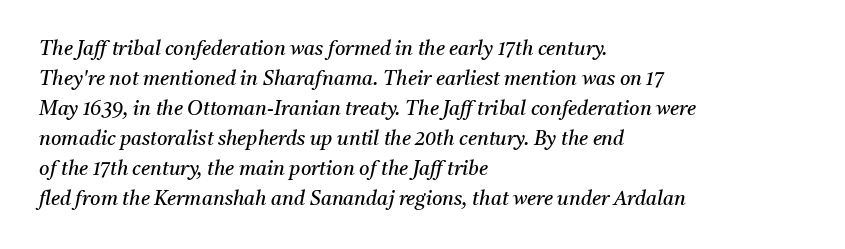
A typesetter would call this leading conventional body-copy spacing. Horizontally, the lines are justified to the leading edge only. Summary of weight: not heavy and not bold. Would a proofreader flag this as italicized? Yes.
